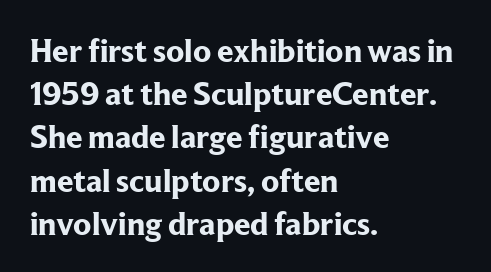
Q: Is the text bold? A: Yes.
Q: Is the text italic (slanted)? A: No, it is upright.
Q: Is the typeface a serif or a sans-serif typeface? A: Serif.
Q: Is the text underlined? A: No.
Q: How is the paragraph aligned? A: Left-aligned.
Q: Is the spacing between letters normal or unusually wide? A: Normal.
Q: Is the spacing between lines tight, normal or loose? A: Normal.
Q: Width (condensed, normal, or wide)? A: Normal.
Q: Stroke contrast? A: Low.
Q: x-height? A: Medium.
Q: Monospaced? A: No.
